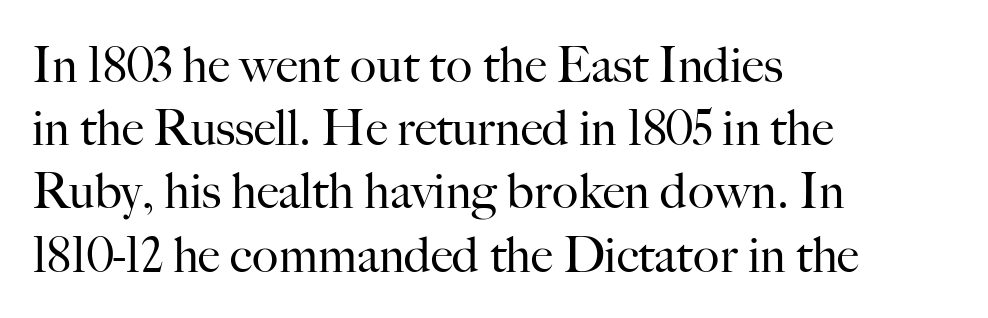
{"serif": "yes", "italic": "no", "bold": "no", "weight": "regular", "width": "normal", "stroke_contrast": "high", "x_height": "small", "monospaced": "no", "underline": "no", "align": "left", "line_spacing": "normal", "line_spacing_ratio": 1.29, "letter_spacing": "normal", "letter_spacing_em": 0.0, "glyph_px": 49}
